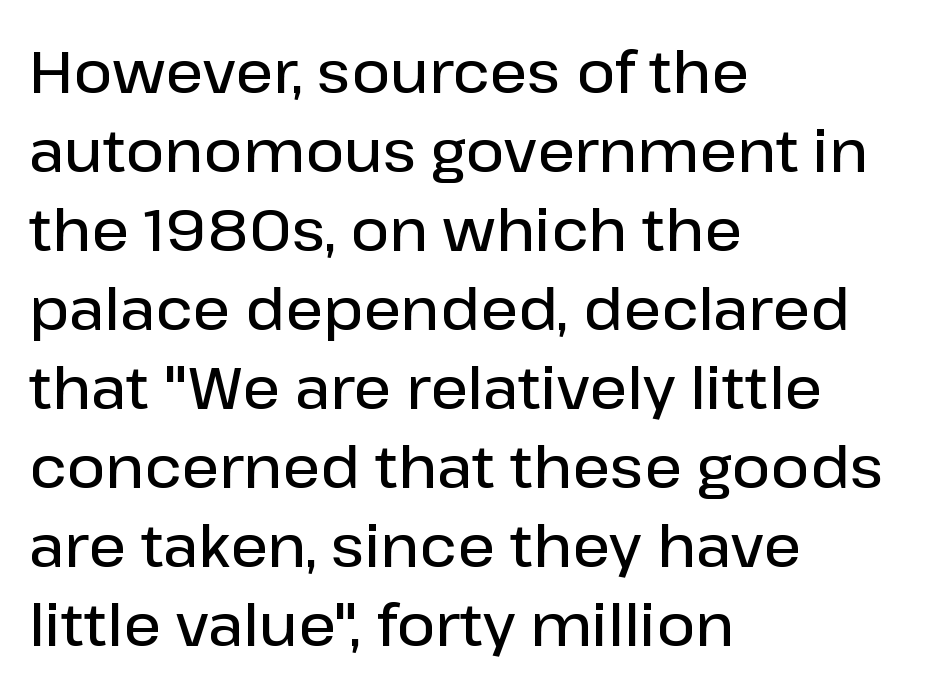
{"serif": "no", "italic": "no", "bold": "semi", "weight": "semibold", "width": "normal", "stroke_contrast": "low", "x_height": "medium", "monospaced": "no", "underline": "no", "align": "left", "line_spacing": "normal", "line_spacing_ratio": 1.34, "letter_spacing": "normal", "letter_spacing_em": 0.0, "glyph_px": 59}
